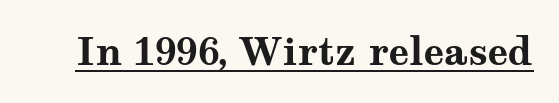
Q: Is the text bold? A: Yes.
Q: Is the text italic (slanted)? A: No, it is upright.
Q: Is the typeface a serif or a sans-serif typeface? A: Serif.
Q: Is the text underlined? A: Yes.
Q: Is the spacing between letters normal or unusually wide? A: Normal.
Q: Width (condensed, normal, or wide)? A: Wide.
Q: Stroke contrast? A: Medium.
Q: x-height? A: Medium.
Q: Monospaced? A: No.
